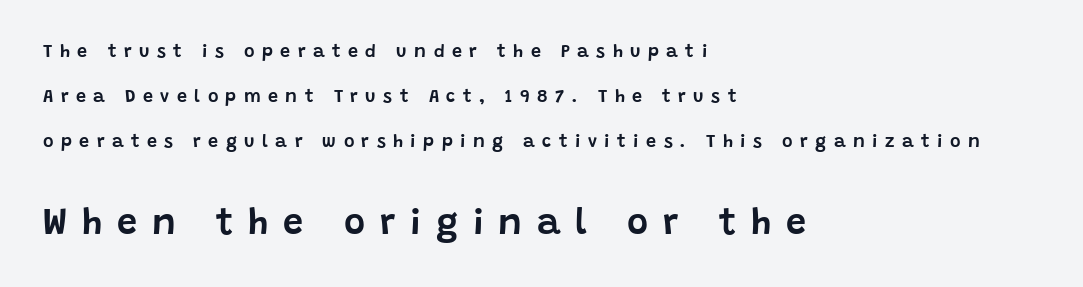
{"serif": "no", "italic": "no", "width": "normal", "stroke_contrast": "low", "x_height": "large", "monospaced": "no", "underline": "no", "align": "left", "line_spacing": "loose", "line_spacing_ratio": 2.5, "letter_spacing": "wide", "letter_spacing_em": 0.41, "larger_block": "second", "size_ratio": 2.0, "glyph_px": 36}
